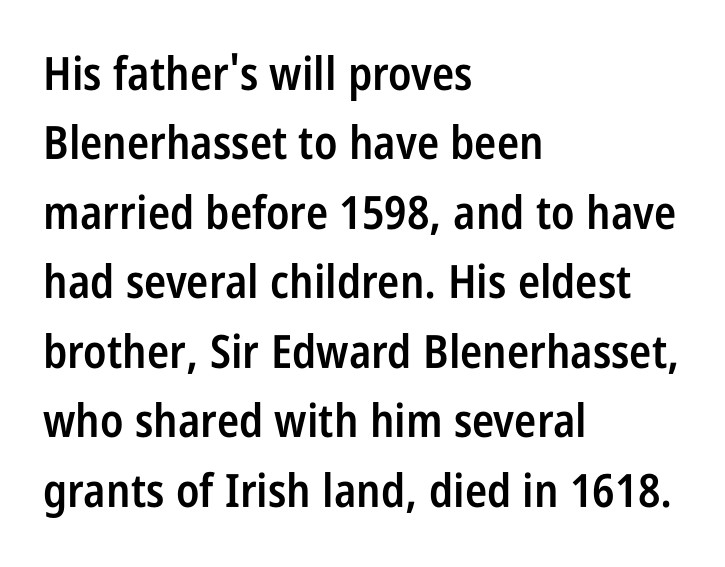
Q: Is the text bold? A: Semi-bold.
Q: Is the text italic (slanted)? A: No, it is upright.
Q: Is the typeface a serif or a sans-serif typeface? A: Sans-serif.
Q: Is the text underlined? A: No.
Q: How is the paragraph aligned? A: Left-aligned.
Q: Is the spacing between letters normal or unusually wide? A: Normal.
Q: Is the spacing between lines tight, normal or loose? A: Normal.
Q: Width (condensed, normal, or wide)? A: Condensed.
Q: Stroke contrast? A: Low.
Q: x-height? A: Large.
Q: Monospaced? A: No.
